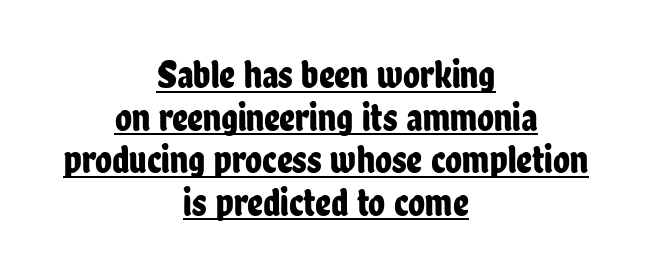
{"serif": "no", "italic": "no", "width": "condensed", "stroke_contrast": "low", "x_height": "medium", "monospaced": "no", "underline": "yes", "align": "center", "line_spacing": "tight", "line_spacing_ratio": 1.09, "letter_spacing": "normal", "letter_spacing_em": 0.0, "glyph_px": 39}
